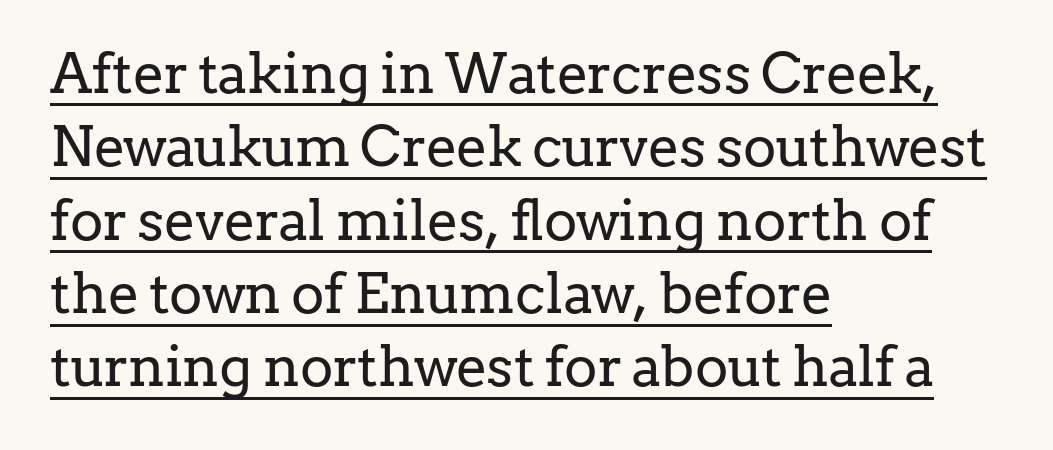
Q: Is the text bold? A: No.
Q: Is the text italic (slanted)? A: No, it is upright.
Q: Is the typeface a serif or a sans-serif typeface? A: Serif.
Q: Is the text underlined? A: Yes.
Q: How is the paragraph aligned? A: Left-aligned.
Q: Is the spacing between letters normal or unusually wide? A: Normal.
Q: Is the spacing between lines tight, normal or loose? A: Normal.
Q: Width (condensed, normal, or wide)? A: Normal.
Q: Stroke contrast? A: Low.
Q: x-height? A: Medium.
Q: Monospaced? A: No.
